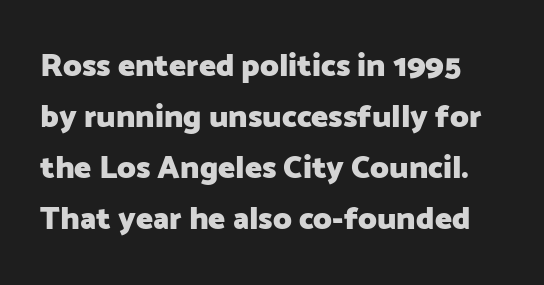
Q: Is the text bold? A: Yes.
Q: Is the text italic (slanted)? A: No, it is upright.
Q: Is the typeface a serif or a sans-serif typeface? A: Sans-serif.
Q: Is the text underlined? A: No.
Q: Is the spacing between letters normal or unusually wide? A: Normal.
Q: Is the spacing between lines tight, normal or loose? A: Normal.
Q: Width (condensed, normal, or wide)? A: Normal.
Q: Stroke contrast? A: Low.
Q: x-height? A: Medium.
Q: Monospaced? A: No.
